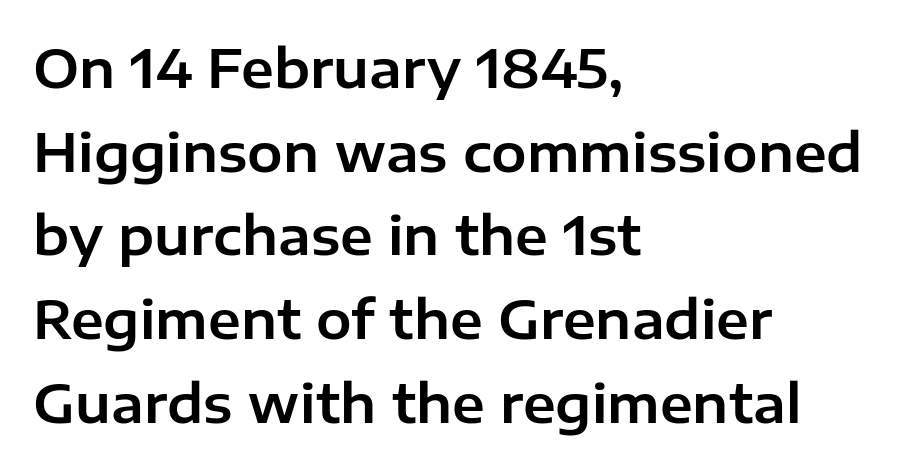
Q: Is the text italic (slanted)? A: No, it is upright.
Q: Is the typeface a serif or a sans-serif typeface? A: Sans-serif.
Q: Is the text underlined? A: No.
Q: How is the paragraph aligned? A: Left-aligned.
Q: Is the spacing between letters normal or unusually wide? A: Normal.
Q: Is the spacing between lines tight, normal or loose? A: Normal.
Q: Width (condensed, normal, or wide)? A: Normal.
Q: Stroke contrast? A: Low.
Q: x-height? A: Medium.
Q: Monospaced? A: No.
